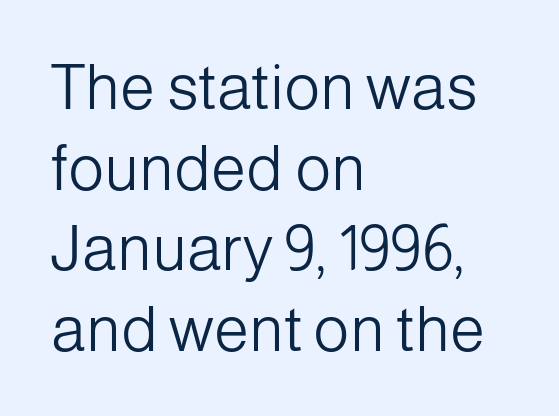
The image shows 63 px light sans-serif type, upright; set left-aligned, normal line spacing (1.28x), normal letter spacing, not underlined; low stroke contrast and a medium x-height.
